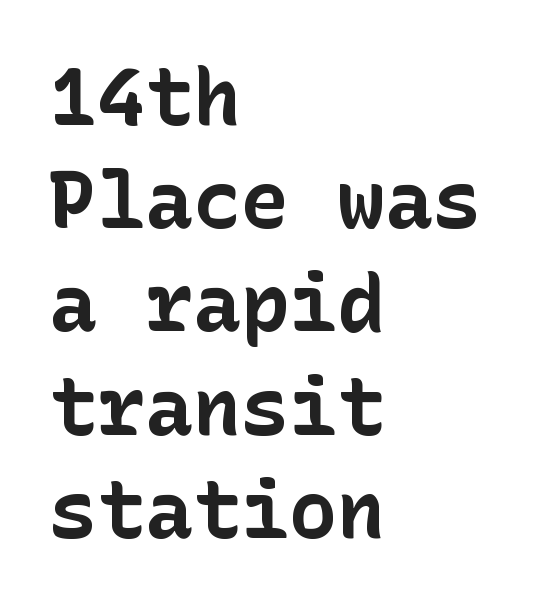
{"serif": "no", "italic": "no", "bold": "yes", "weight": "bold", "width": "normal", "stroke_contrast": "low", "x_height": "medium", "underline": "no", "align": "left", "line_spacing": "normal", "line_spacing_ratio": 1.29, "letter_spacing": "normal", "letter_spacing_em": 0.0, "glyph_px": 80}
